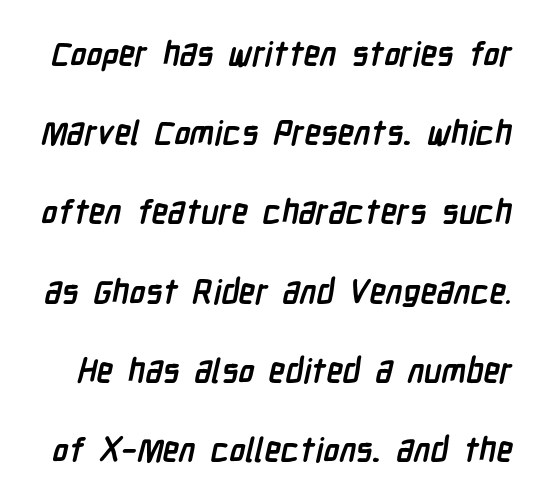
Q: Is the text bold? A: Yes.
Q: Is the typeface a serif or a sans-serif typeface? A: Sans-serif.
Q: Is the text underlined? A: No.
Q: Is the spacing between letters normal or unusually wide? A: Normal.
Q: Is the spacing between lines tight, normal or loose? A: Loose.
Q: Width (condensed, normal, or wide)? A: Condensed.
Q: Stroke contrast? A: Low.
Q: x-height? A: Medium.
Q: Monospaced? A: No.
